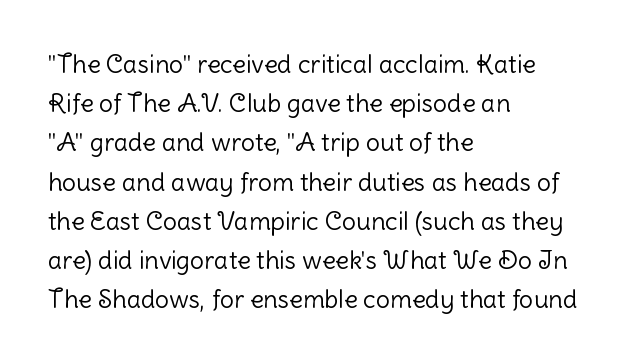
Is this a heavy cut? Hardly; it is regular or lighter. In CSS terms this would be text-align: left. Words appear dense and cohesive because spacing is normal. The gap between lines stays unmarked. Reading down the column, the eye jumps a familiar distance to each next line. This is roman type, the default non-slanted kind.
